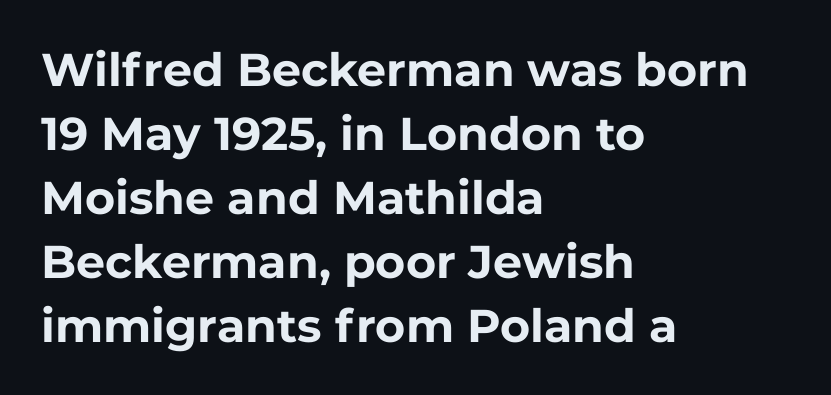
The image shows 46 px bold sans-serif type, upright; set left-aligned, normal line spacing (1.39x), normal letter spacing, not underlined; low stroke contrast and a medium x-height.
